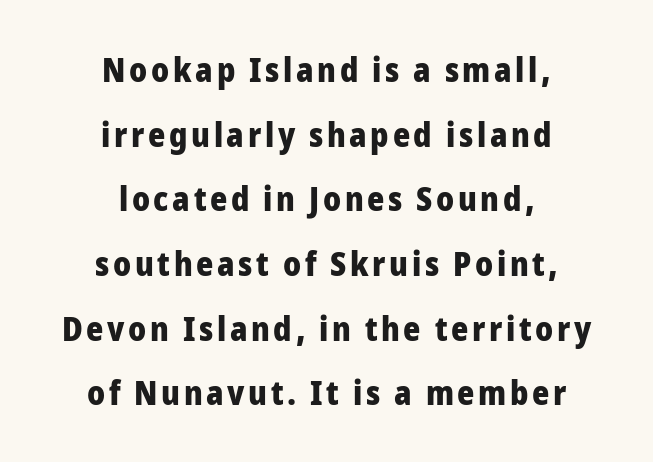
Q: Is the text bold? A: Yes.
Q: Is the text italic (slanted)? A: No, it is upright.
Q: Is the typeface a serif or a sans-serif typeface? A: Sans-serif.
Q: Is the text underlined? A: No.
Q: How is the paragraph aligned? A: Centered.
Q: Is the spacing between lines tight, normal or loose? A: Loose.
Q: Width (condensed, normal, or wide)? A: Normal.
Q: Stroke contrast? A: Low.
Q: x-height? A: Medium.
Q: Monospaced? A: No.
